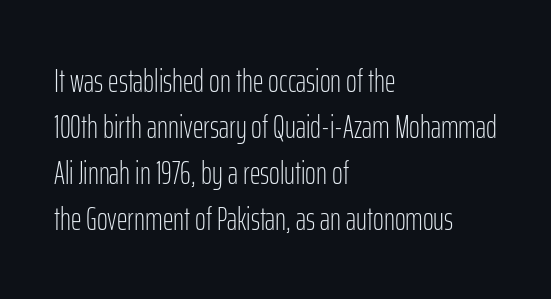
The line texture is even and compact thanks to regular tracking. Compared with typical paragraphs, the rows here are spaced about the same. One-word summary of the alignment: left. You could not count columns in this text — the font is proportionally spaced. These lines are composed in type without serifs. The specimen omits any rule beneath the text block's lines.
